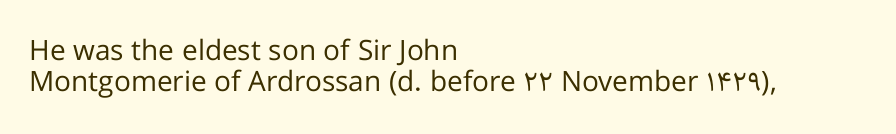
Q: Is the text bold? A: No.
Q: Is the text italic (slanted)? A: No, it is upright.
Q: Is the typeface a serif or a sans-serif typeface? A: Sans-serif.
Q: Is the text underlined? A: No.
Q: How is the paragraph aligned? A: Left-aligned.
Q: Is the spacing between letters normal or unusually wide? A: Normal.
Q: Is the spacing between lines tight, normal or loose? A: Tight.
Q: Width (condensed, normal, or wide)? A: Normal.
Q: Stroke contrast? A: Low.
Q: x-height? A: Medium.
Q: Monospaced? A: No.
